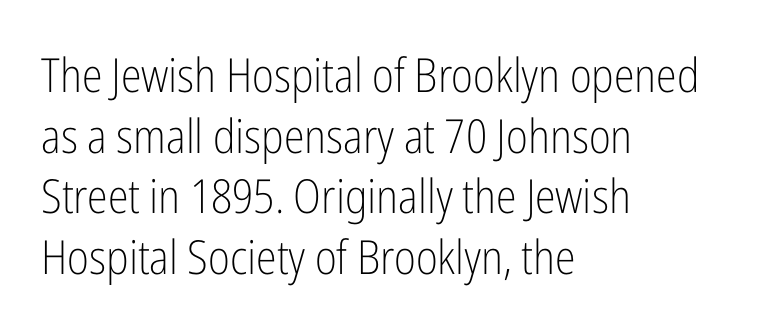
{"serif": "no", "italic": "no", "bold": "no", "weight": "light", "width": "condensed", "stroke_contrast": "low", "x_height": "medium", "monospaced": "no", "underline": "no", "align": "left", "line_spacing": "normal", "line_spacing_ratio": 1.29, "letter_spacing": "normal", "letter_spacing_em": 0.0, "glyph_px": 47}
